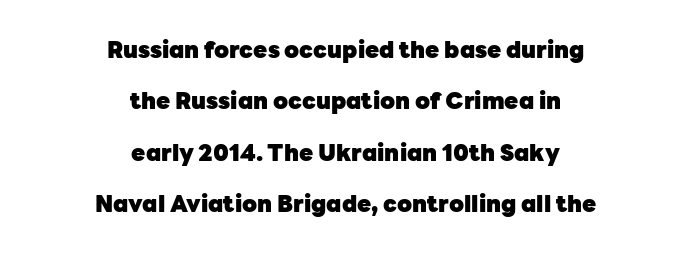
The image shows 23 px bold type, upright; set centered, loose line spacing (2.23x), normal letter spacing, not underlined.
